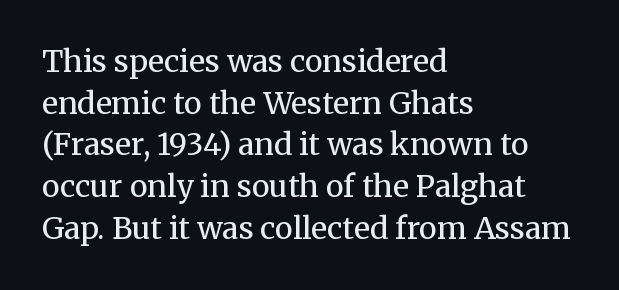
The image shows 30 px regular-weight serif type, upright; set left-aligned, normal line spacing (1.39x), normal letter spacing, not underlined; medium stroke contrast and a medium x-height.
